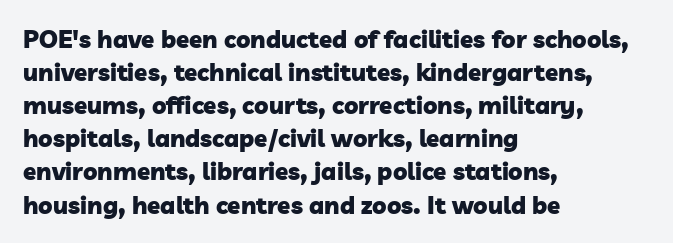
{"bold": "yes", "underline": "no", "align": "left", "line_spacing": "normal", "line_spacing_ratio": 1.38, "letter_spacing": "normal", "letter_spacing_em": 0.0, "glyph_px": 24}
